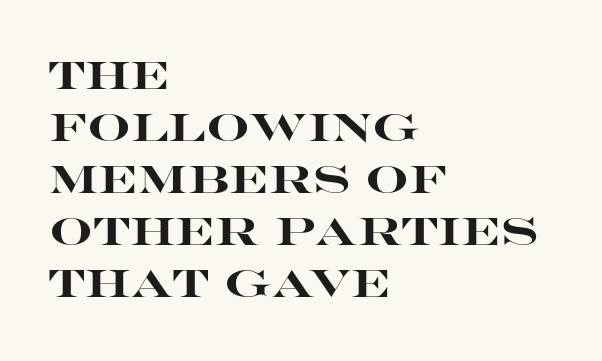
{"italic": "no", "bold": "yes", "weight": "heavy", "width": "wide", "stroke_contrast": "high", "x_height": "large", "monospaced": "no", "underline": "no", "align": "left", "line_spacing": "normal", "line_spacing_ratio": 1.37, "letter_spacing": "normal", "letter_spacing_em": 0.0, "glyph_px": 38}
